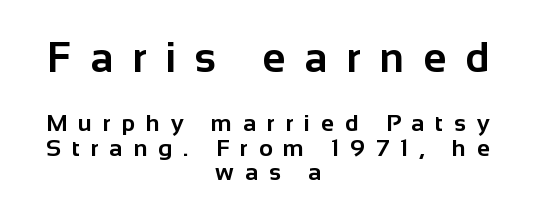
The image shows 42 px bold sans-serif type, upright; set centered, tight line spacing (1.02x), unusually wide letter spacing (+0.45 em), not underlined; the first (top) block is 1.75x larger; low stroke contrast and a medium x-height.
